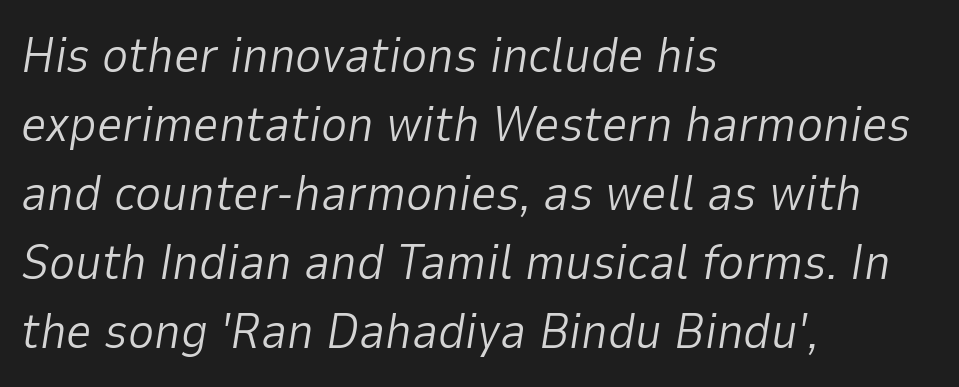
{"italic": "yes", "lean": "right", "slant_degrees": 9, "bold": "no", "weight": "light", "width": "normal", "stroke_contrast": "low", "x_height": "medium", "monospaced": "no", "underline": "no", "align": "left", "line_spacing": "normal", "line_spacing_ratio": 1.38, "letter_spacing": "normal", "letter_spacing_em": 0.0, "glyph_px": 50}
